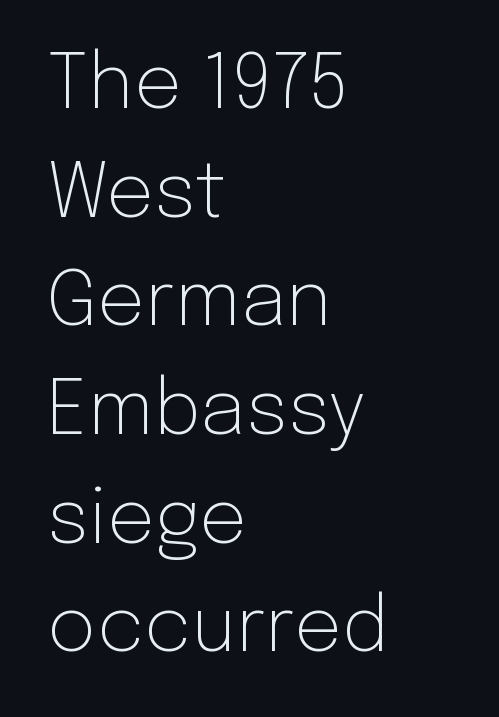
Q: Is the text bold? A: No.
Q: Is the text italic (slanted)? A: No, it is upright.
Q: Is the typeface a serif or a sans-serif typeface? A: Sans-serif.
Q: Is the text underlined? A: No.
Q: How is the paragraph aligned? A: Left-aligned.
Q: Is the spacing between letters normal or unusually wide? A: Normal.
Q: Is the spacing between lines tight, normal or loose? A: Normal.
Q: Width (condensed, normal, or wide)? A: Normal.
Q: Stroke contrast? A: Low.
Q: x-height? A: Medium.
Q: Monospaced? A: No.
